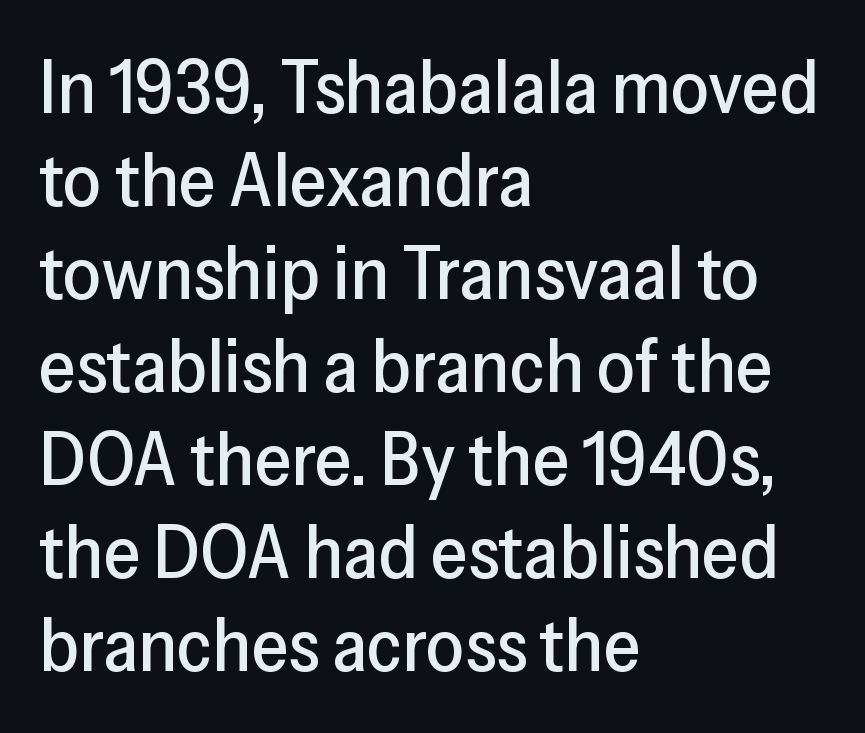
Q: Is the text italic (slanted)? A: No, it is upright.
Q: Is the typeface a serif or a sans-serif typeface? A: Sans-serif.
Q: Is the text underlined? A: No.
Q: How is the paragraph aligned? A: Left-aligned.
Q: Is the spacing between letters normal or unusually wide? A: Normal.
Q: Width (condensed, normal, or wide)? A: Normal.
Q: Stroke contrast? A: Low.
Q: x-height? A: Medium.
Q: Monospaced? A: No.
